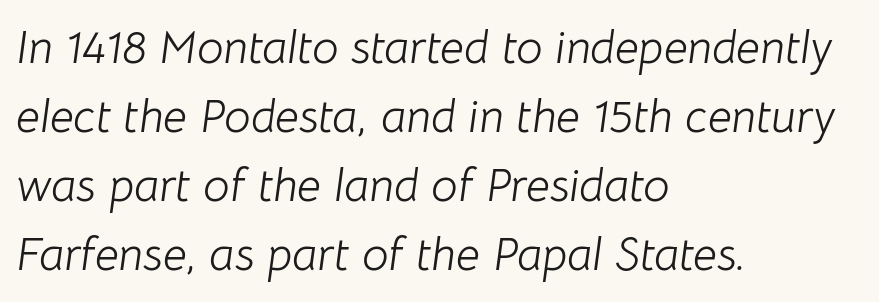
Each stroke keeps to a modest, everyday thickness or less. The axis of the letterforms is tilted away from vertical. The zone under the glyphs is completely vacant. Summary of vertical rhythm: regular, with standard interline spacing. Each word holds together tightly as a unit, with standard inter-letter gaps. Layout note: lines flush left.
